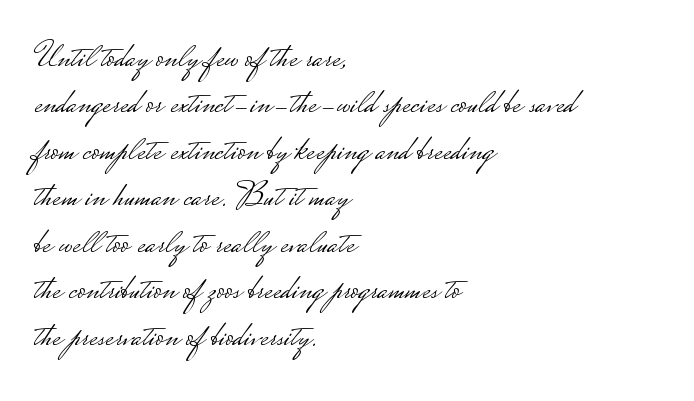
{"serif": "no", "bold": "no", "weight": "light", "width": "wide", "stroke_contrast": "low", "monospaced": "no", "underline": "no", "align": "left", "line_spacing": "normal", "line_spacing_ratio": 1.29, "letter_spacing": "normal", "letter_spacing_em": 0.0, "glyph_px": 36}
